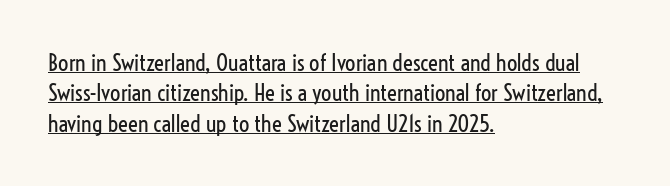
{"italic": "no", "bold": "no", "underline": "yes", "align": "left", "line_spacing": "normal", "line_spacing_ratio": 1.32, "letter_spacing": "normal", "letter_spacing_em": 0.0, "glyph_px": 23}
